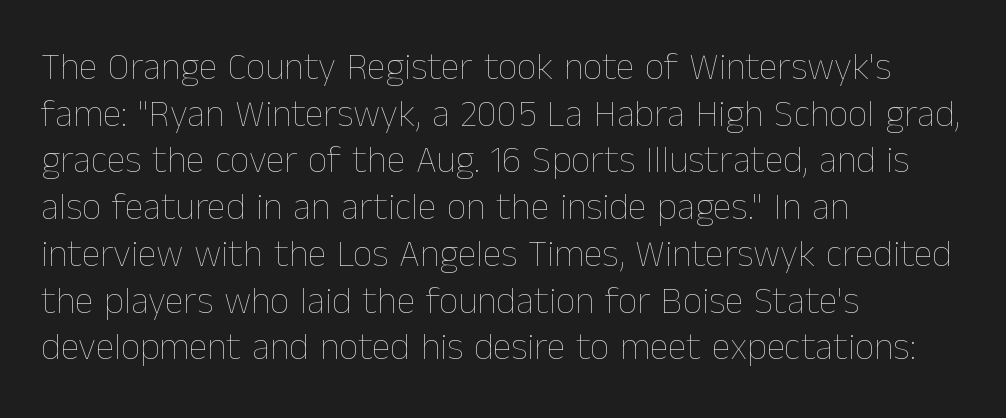
{"italic": "no", "bold": "no", "weight": "thin", "width": "normal", "stroke_contrast": "low", "x_height": "medium", "monospaced": "no", "underline": "no", "align": "left", "line_spacing_ratio": 1.23, "letter_spacing": "normal", "letter_spacing_em": 0.0, "glyph_px": 38}
